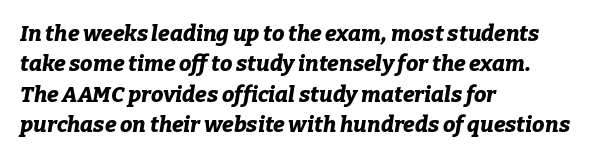
{"italic": "yes", "lean": "right", "slant_degrees": 9, "bold": "yes", "underline": "no", "align": "left", "line_spacing": "normal", "line_spacing_ratio": 1.38, "letter_spacing": "normal", "letter_spacing_em": 0.0, "glyph_px": 22}
